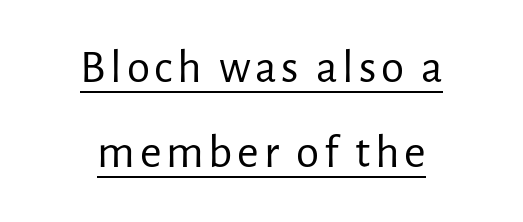
The image shows 47 px regular-weight sans-serif type, upright; set centered, line spacing 1.81x, underlined; low stroke contrast and a medium x-height.
